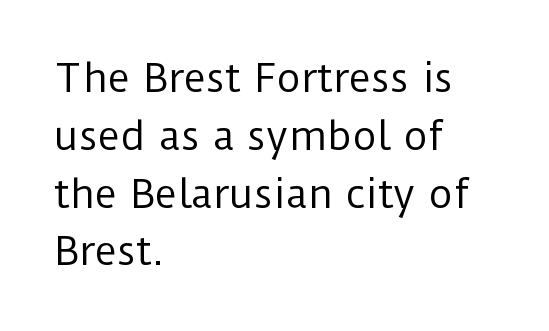
The passage shown is typed in a proportional face where columns would drift. Line starts are locked; line ends wander. The passage shown has conventional tracking throughout. Does the type have serifs? No, each stem ends abruptly. Is there much room between lines? A standard amount, neither cramped nor airy.
